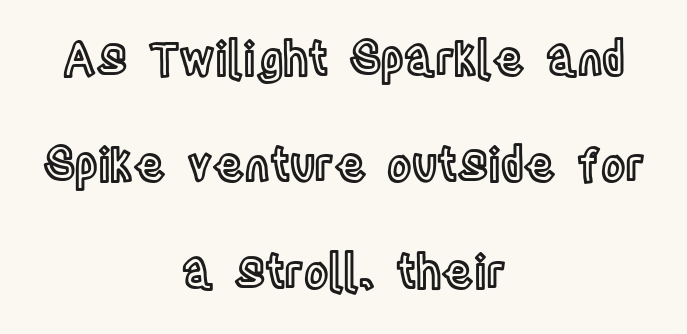
The rendering uses natural spacing where letterforms have individual widths. Nobody drew a line under any word here. The lettering holds an erect, upright posture throughout. Baseline-to-baseline distance is far greater than the letter height.
